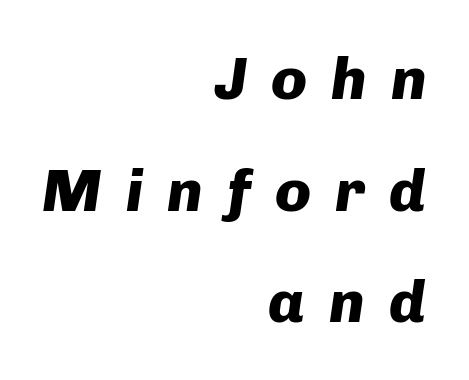
The image shows 60 px heavy type, italic (leaning right); set right-aligned, line spacing 1.86x, unusually wide letter spacing (+0.4 em), not underlined; low stroke contrast and a medium x-height.
